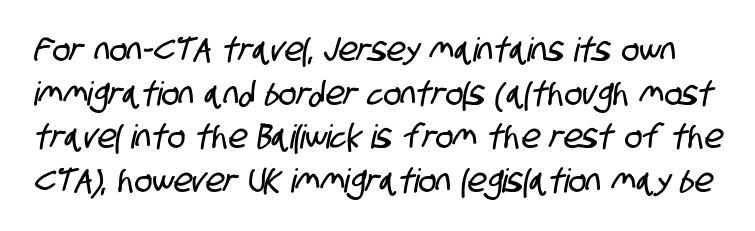
{"serif": "no", "width": "condensed", "stroke_contrast": "low", "x_height": "large", "monospaced": "no", "underline": "no", "line_spacing": "normal", "line_spacing_ratio": 1.32, "letter_spacing": "normal", "letter_spacing_em": 0.0, "glyph_px": 33}
